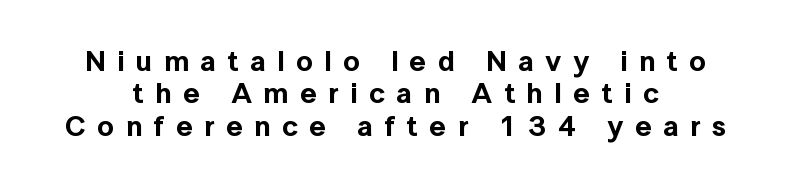
{"serif": "no", "italic": "no", "width": "normal", "x_height": "medium", "monospaced": "no", "underline": "no", "align": "center", "line_spacing": "tight", "line_spacing_ratio": 1.12, "letter_spacing": "wide", "letter_spacing_em": 0.4, "glyph_px": 29}
